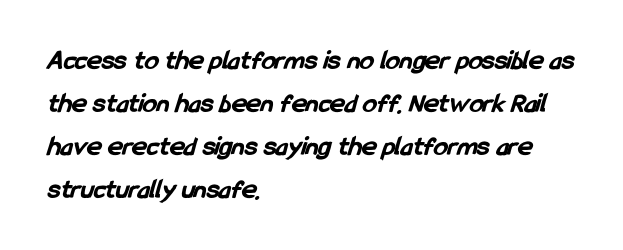
{"serif": "no", "bold": "yes", "weight": "bold", "width": "condensed", "stroke_contrast": "low", "x_height": "medium", "monospaced": "no", "underline": "no", "align": "left", "line_spacing": "normal", "line_spacing_ratio": 1.53, "letter_spacing": "normal", "letter_spacing_em": 0.0, "glyph_px": 28}
